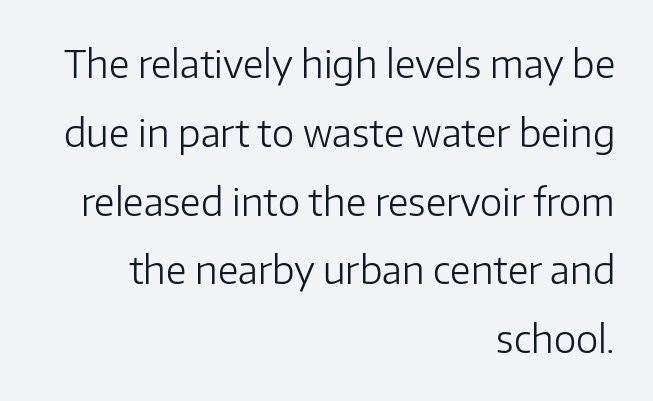
{"serif": "no", "italic": "no", "bold": "no", "weight": "light", "width": "normal", "stroke_contrast": "low", "x_height": "medium", "monospaced": "no", "underline": "no", "align": "right", "line_spacing_ratio": 1.81, "letter_spacing": "normal", "letter_spacing_em": 0.0, "glyph_px": 38}
